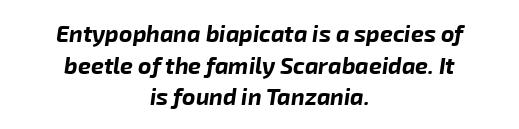
Characters follow at the spacing the type designer built in. Weight check: bold — yes, fully. This is oblique type, the kind used for emphasis or titles. A bare baseline throughout the passage. Is there much room between lines? A standard amount, neither cramped nor airy.
